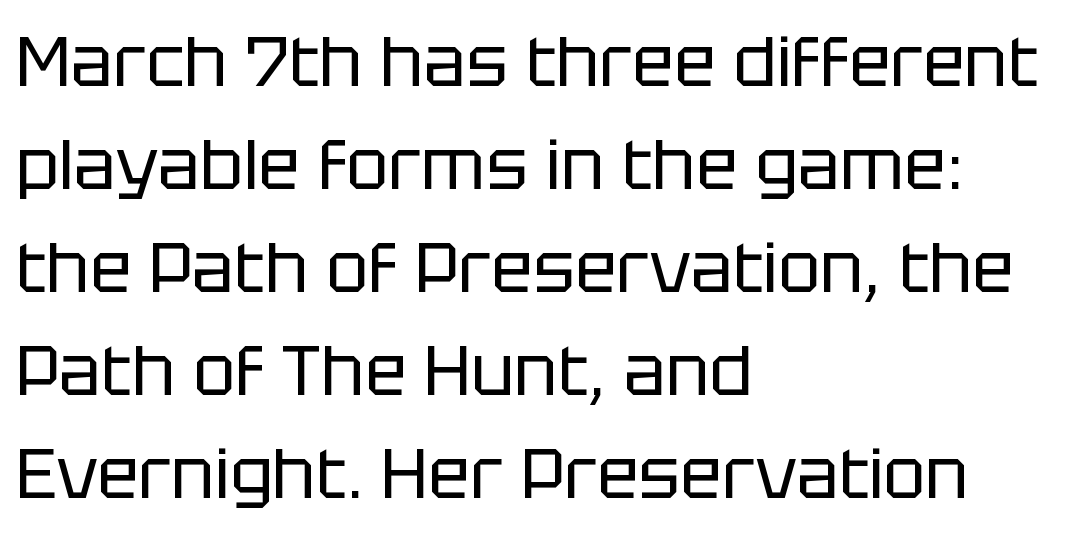
The image shows 70 px regular-weight sans-serif type, upright; set left-aligned, normal line spacing (1.47x), normal letter spacing, not underlined; low stroke contrast and a large x-height.
